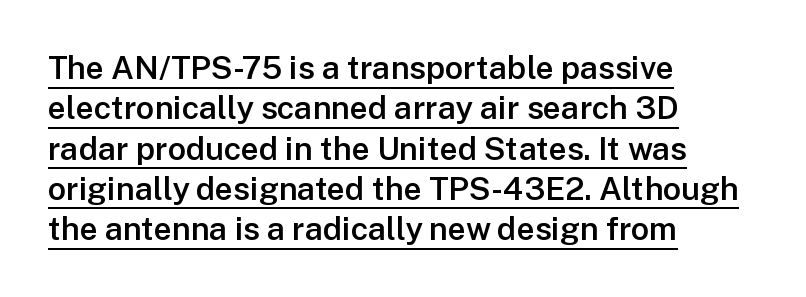
{"serif": "no", "italic": "no", "bold": "semi", "weight": "semibold", "width": "normal", "stroke_contrast": "low", "x_height": "medium", "monospaced": "no", "underline": "yes", "align": "left", "line_spacing": "normal", "line_spacing_ratio": 1.26, "letter_spacing": "normal", "letter_spacing_em": 0.0, "glyph_px": 32}
